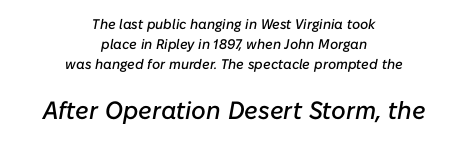
{"italic": "yes", "lean": "right", "slant_degrees": 10, "underline": "no", "align": "center", "line_spacing": "normal", "line_spacing_ratio": 1.44, "letter_spacing": "normal", "letter_spacing_em": 0.0, "larger_block": "second", "size_ratio": 1.79, "glyph_px": 25}
